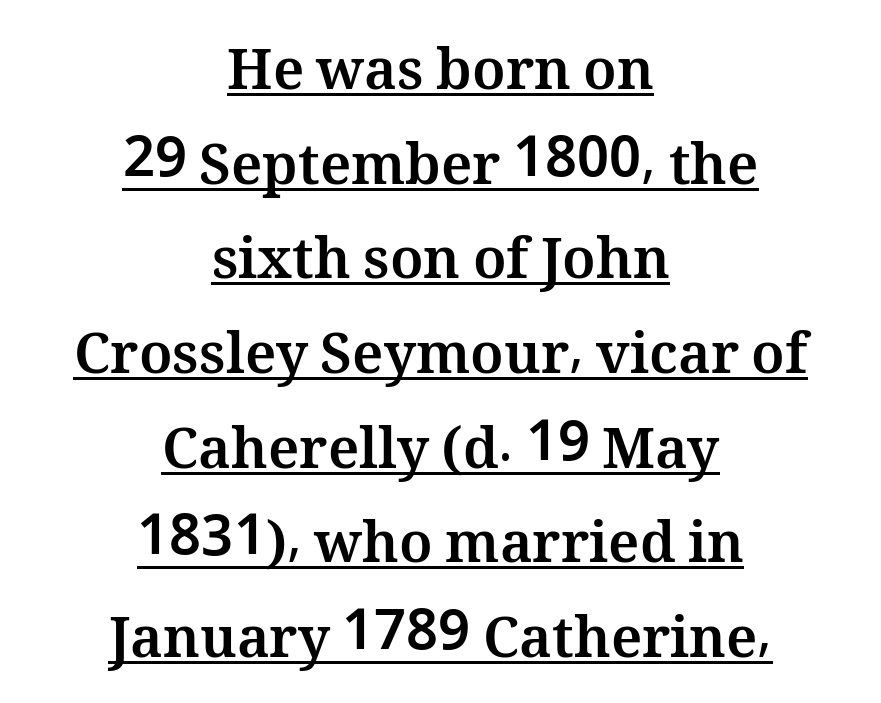
{"italic": "no", "bold": "yes", "weight": "bold", "width": "normal", "stroke_contrast": "medium", "x_height": "medium", "monospaced": "no", "underline": "yes", "align": "center", "line_spacing": "normal", "line_spacing_ratio": 1.69, "letter_spacing": "normal", "letter_spacing_em": 0.0, "glyph_px": 56}
